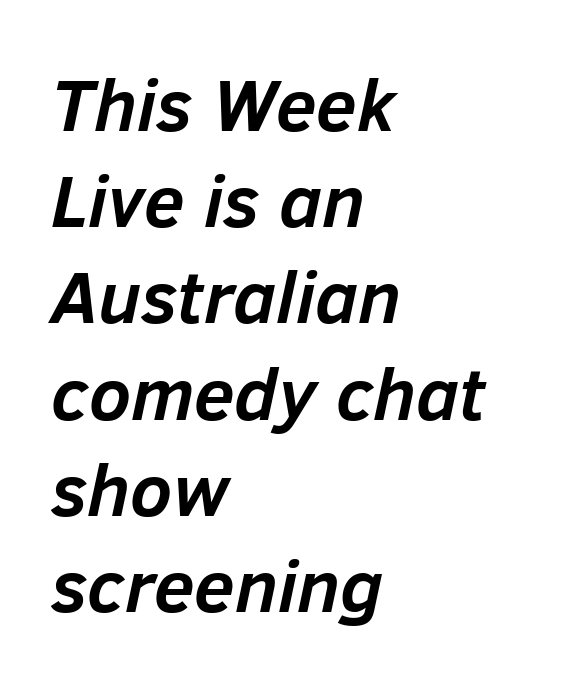
{"italic": "yes", "lean": "right", "slant_degrees": 12, "bold": "yes", "weight": "semibold", "width": "normal", "stroke_contrast": "low", "x_height": "medium", "monospaced": "no", "underline": "no", "align": "left", "line_spacing": "normal", "line_spacing_ratio": 1.3, "letter_spacing": "normal", "letter_spacing_em": 0.0, "glyph_px": 74}
